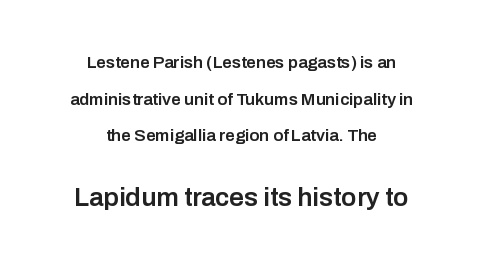
Honestly, there is no underline to notice here at all. Each glyph is drawn with semibold strokes, heavier than normal yet not fully bold. If you measured baseline to baseline, you'd find a long distance. How are the letters spaced? Ordinarily, with no added tracking. The composition opens small and finishes big.
